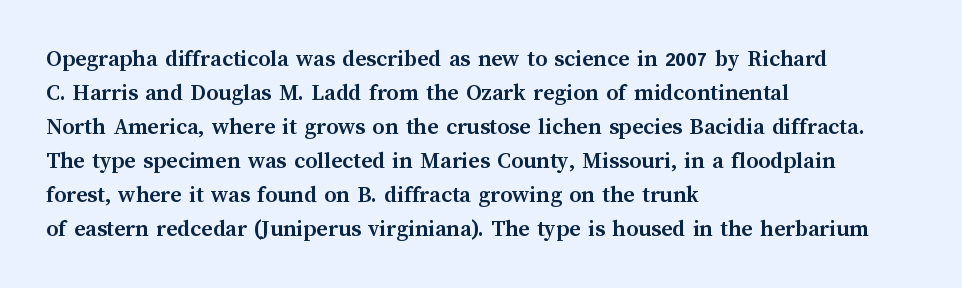
The image shows 24 px bold type, upright; set left-aligned, normal line spacing (1.42x), normal letter spacing, not underlined.
